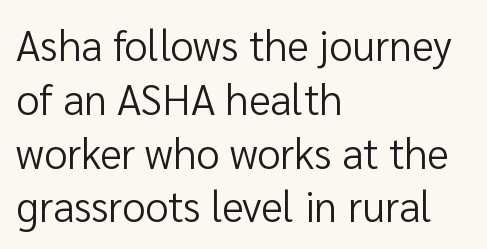
Evenly set lines give the paragraph a standard silhouette. The space directly below the letters is spotless. This sample uses an upright cut, with every glyph sitting square on the baseline. The typeface chosen for these lines omits serifs.
